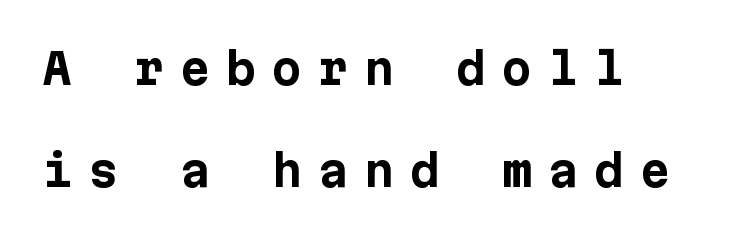
{"serif": "no", "italic": "no", "bold": "yes", "weight": "bold", "width": "normal", "stroke_contrast": "low", "x_height": "medium", "underline": "no", "align": "left", "line_spacing": "loose", "line_spacing_ratio": 2.37, "letter_spacing": "wide", "letter_spacing_em": 0.37, "glyph_px": 43}
